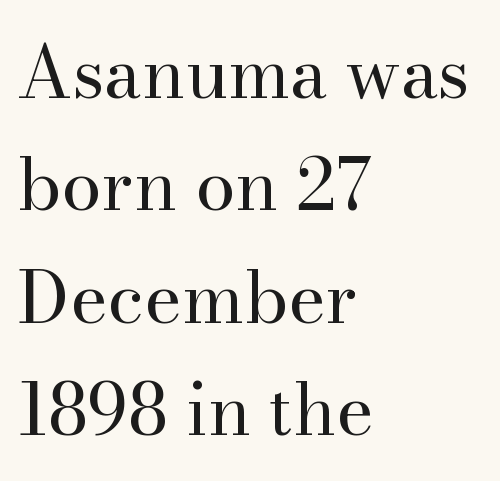
Only glyphs here, with clear space below each row. Regarding leading, the lines here are spaced in the standard way. A light-to-regular cut is what we see here. These lines keep a tight, regular rhythm from letter to letter.
